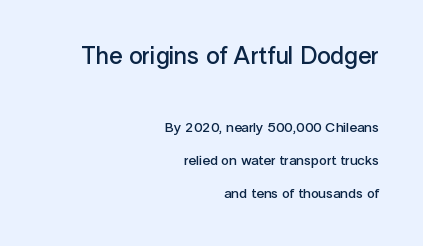
The image shows 24 px text type, upright; set right-aligned, loose line spacing (2.37x), normal letter spacing, not underlined; the first (top) block is 1.71x larger.
